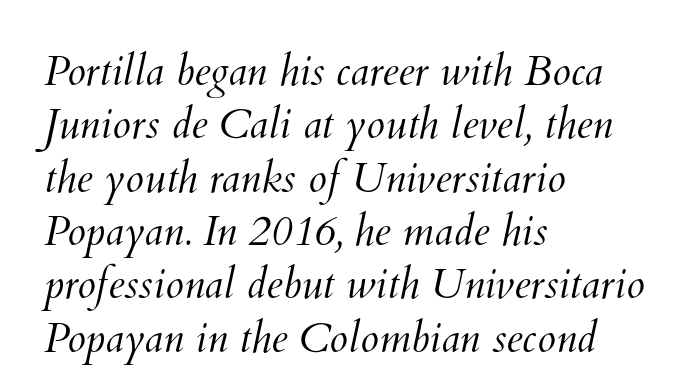
The line-height multiplier appears to be the usual default. The letterforms sit shoulder to shoulder at normal distance. The passage shown is not bold in any degree. Bare-footed words on every line. All the whitespace from short lines collects on the right. You could not count columns in this text — the font is proportionally spaced.
